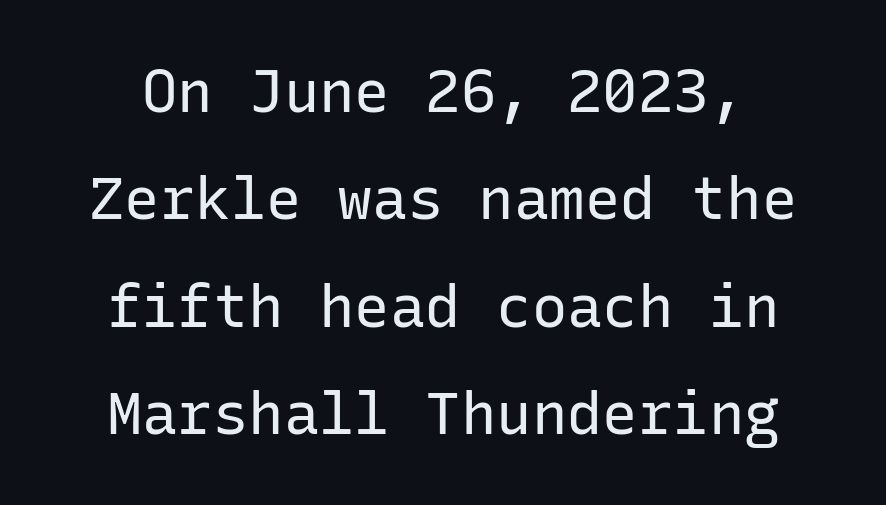
This sample has the even, mechanical cadence of fixed-width lettering. Font category for this specimen: sans-serif. Unbolded letterforms with no extra heft. The passage shown has conventional tracking throughout. A clean baseline with only descenders dipping below it. Tall strokes in this sample are plumb rather than angled.
